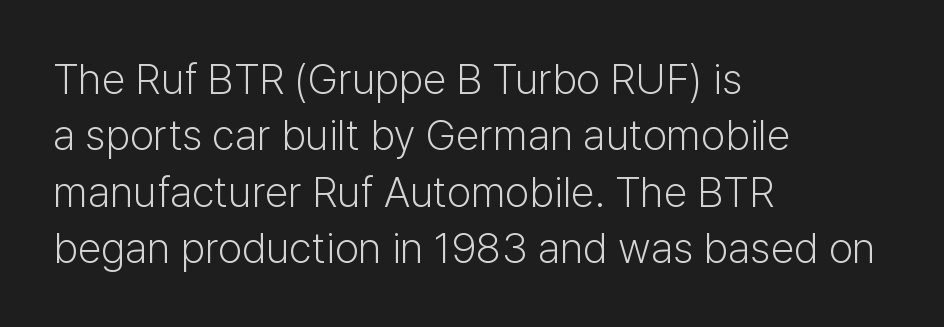
{"serif": "no", "italic": "no", "bold": "no", "weight": "light", "width": "normal", "stroke_contrast": "low", "x_height": "medium", "monospaced": "no", "underline": "no", "align": "left", "line_spacing": "normal", "line_spacing_ratio": 1.31, "letter_spacing": "normal", "letter_spacing_em": 0.0, "glyph_px": 43}
